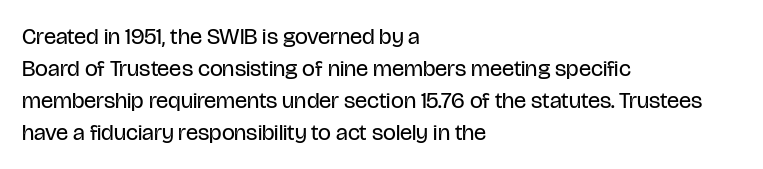
Q: Is the text bold? A: No.
Q: Is the text italic (slanted)? A: No, it is upright.
Q: Is the text underlined? A: No.
Q: How is the paragraph aligned? A: Left-aligned.
Q: Is the spacing between letters normal or unusually wide? A: Normal.
Q: Is the spacing between lines tight, normal or loose? A: Normal.
